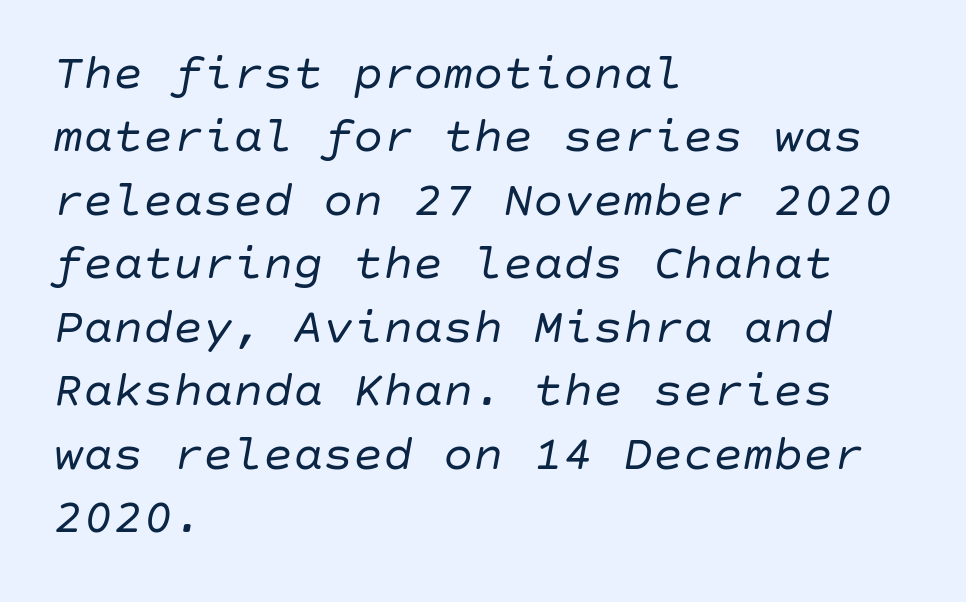
The image shows 50 px regular-weight type, italic (leaning right); set left-aligned, normal line spacing (1.27x), normal letter spacing, not underlined; low stroke contrast and a large x-height.
